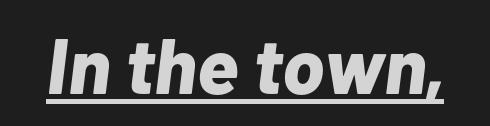
{"italic": "yes", "lean": "right", "slant_degrees": 7, "bold": "yes", "weight": "bold", "width": "normal", "stroke_contrast": "low", "x_height": "medium", "monospaced": "no", "underline": "yes", "letter_spacing": "normal", "letter_spacing_em": 0.0, "glyph_px": 78}
